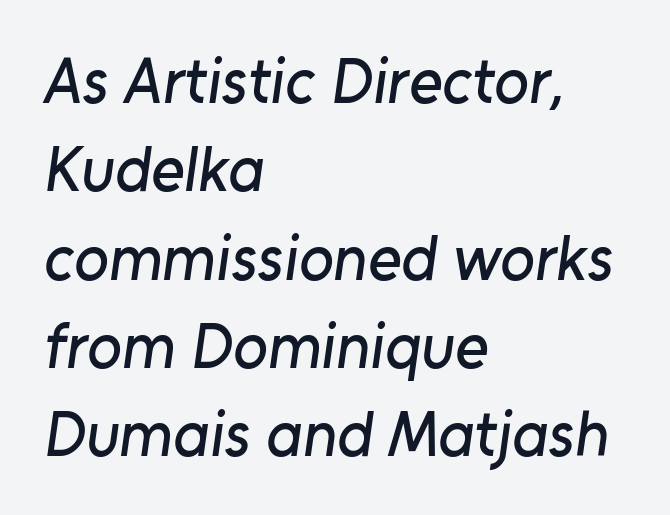
The image shows 64 px sans-serif type; set left-aligned, normal line spacing (1.38x), normal letter spacing, not underlined; low stroke contrast and a medium x-height.
